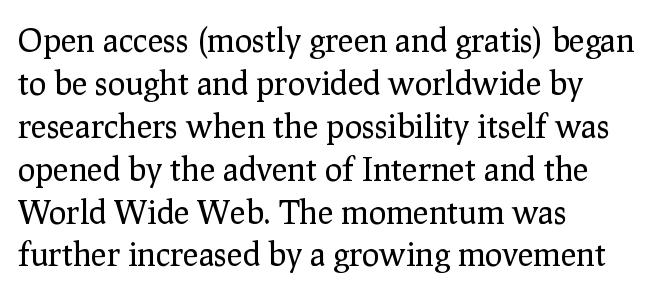
The image shows 33 px regular-weight serif type, upright; set left-aligned, normal line spacing (1.3x), normal letter spacing, not underlined; low stroke contrast and a medium x-height.
